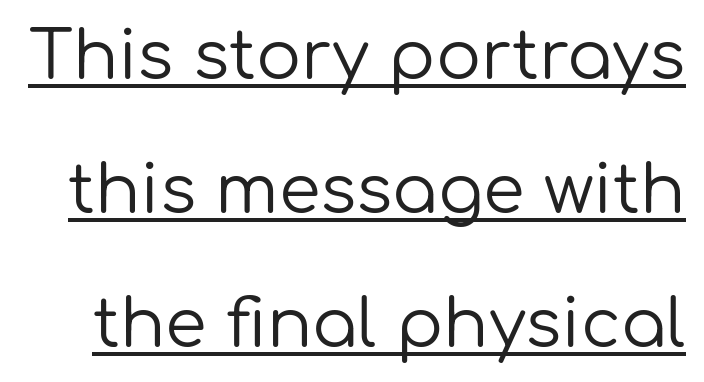
Notice how the stems are strictly vertical — no italics here. Are there feet on the stems? There aren't — it's a sans. Each letter keeps its own natural width here, so spacing adapts to shape. Bold? No — there's no thickening of the strokes.
